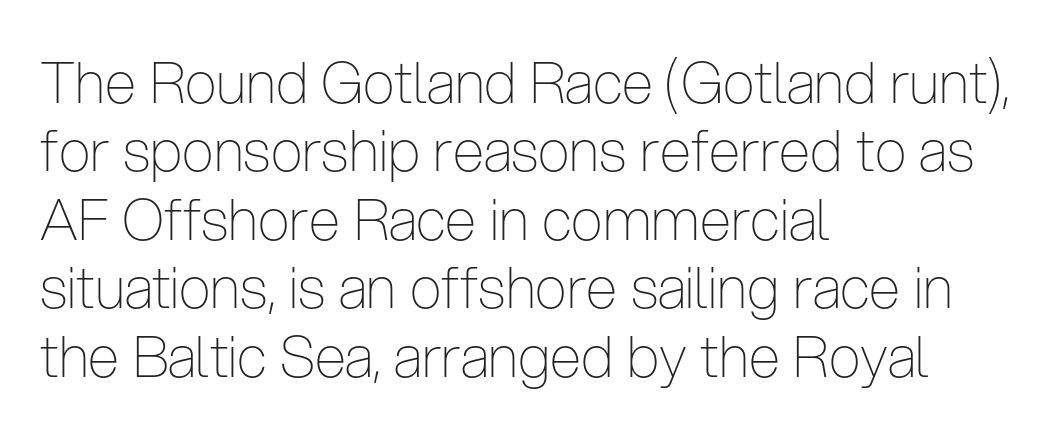
{"serif": "no", "italic": "no", "bold": "no", "weight": "thin", "width": "condensed", "stroke_contrast": "low", "x_height": "medium", "monospaced": "no", "underline": "no", "align": "left", "line_spacing_ratio": 1.2, "letter_spacing": "normal", "letter_spacing_em": 0.0, "glyph_px": 57}
